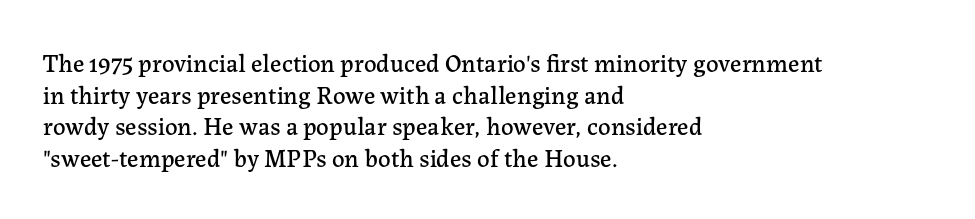
The rows are spaced the way most documents space them. No extra tracking has been applied to these lines. Which margin do the lines hug? The left one — the right edge is uneven. The gap between lines stays unmarked. If you drew a line through each stem, it would be perfectly vertical.
